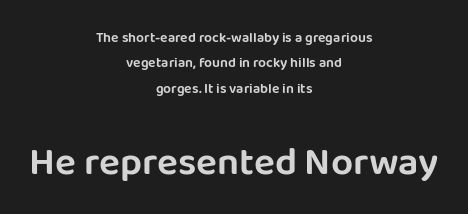
The image shows 39 px sans-serif type, upright; set centered, line spacing 1.82x, normal letter spacing, not underlined; the second (bottom) block is 2.79x larger; low stroke contrast and a large x-height.
